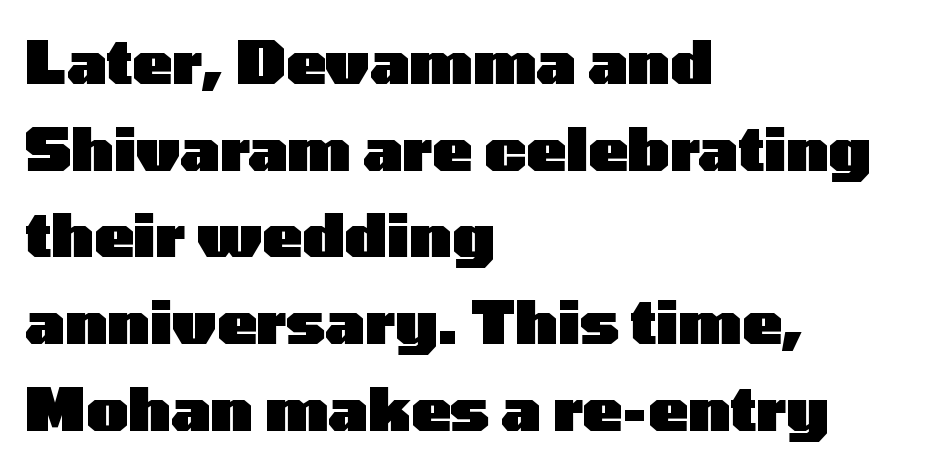
Q: Is the text bold? A: Yes.
Q: Is the text italic (slanted)? A: No, it is upright.
Q: Is the typeface a serif or a sans-serif typeface? A: Sans-serif.
Q: Is the text underlined? A: No.
Q: How is the paragraph aligned? A: Left-aligned.
Q: Is the spacing between letters normal or unusually wide? A: Normal.
Q: Is the spacing between lines tight, normal or loose? A: Normal.
Q: Width (condensed, normal, or wide)? A: Wide.
Q: Stroke contrast? A: Low.
Q: x-height? A: Medium.
Q: Monospaced? A: No.
